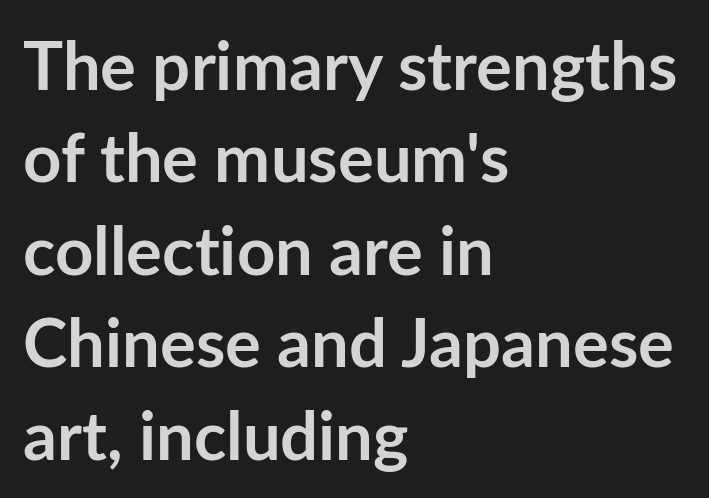
Q: Is the text bold? A: Yes.
Q: Is the text italic (slanted)? A: No, it is upright.
Q: Is the typeface a serif or a sans-serif typeface? A: Sans-serif.
Q: Is the text underlined? A: No.
Q: How is the paragraph aligned? A: Left-aligned.
Q: Is the spacing between letters normal or unusually wide? A: Normal.
Q: Is the spacing between lines tight, normal or loose? A: Normal.
Q: Width (condensed, normal, or wide)? A: Normal.
Q: Stroke contrast? A: Low.
Q: x-height? A: Medium.
Q: Monospaced? A: No.
